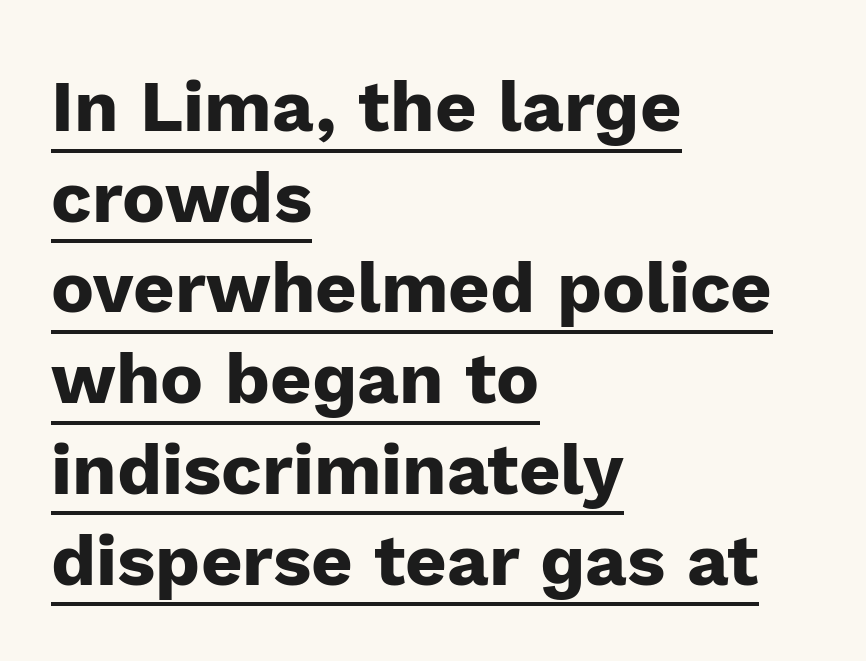
The image shows 72 px heavy sans-serif type, upright; set left-aligned, normal line spacing (1.26x), normal letter spacing, underlined; low stroke contrast and a medium x-height.
